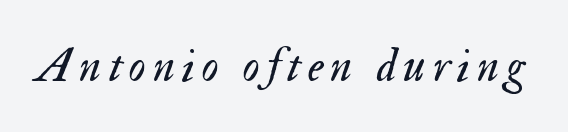
The image shows 47 px regular-weight type, italic (leaning right); set not underlined; medium stroke contrast and a small x-height.
